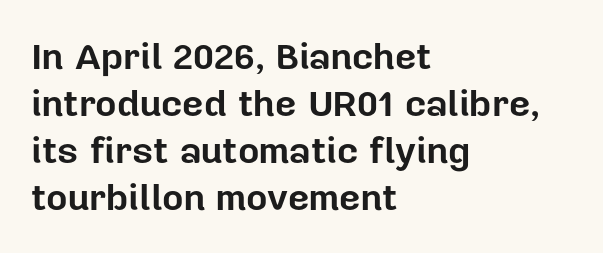
The image shows 37 px bold sans-serif type, upright; set left-aligned, normal line spacing (1.27x), normal letter spacing, not underlined; low stroke contrast and a medium x-height.
